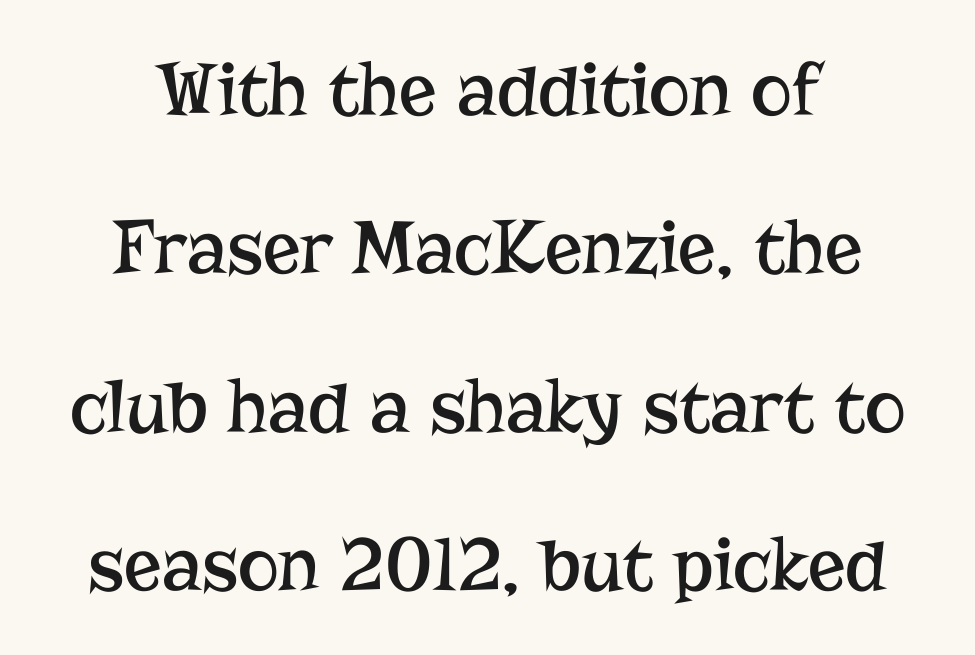
{"serif": "yes", "italic": "no", "bold": "no", "weight": "regular", "width": "normal", "stroke_contrast": "low", "x_height": "medium", "monospaced": "no", "underline": "no", "align": "center", "line_spacing": "loose", "line_spacing_ratio": 2.03, "letter_spacing": "normal", "letter_spacing_em": 0.0, "glyph_px": 78}
